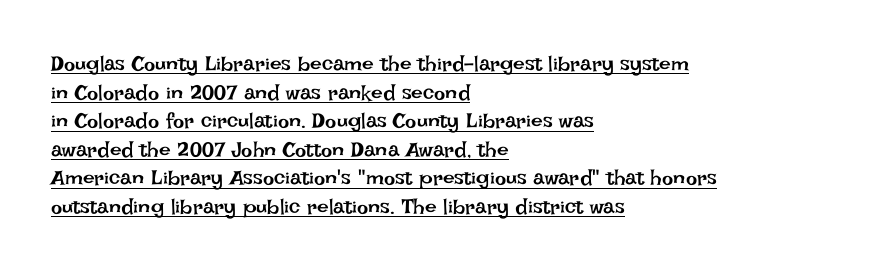
Every word sits above its own underline. A light-to-regular cut is what we see here. Words appear dense and cohesive because spacing is normal. This is the regular roman posture of the typeface.
